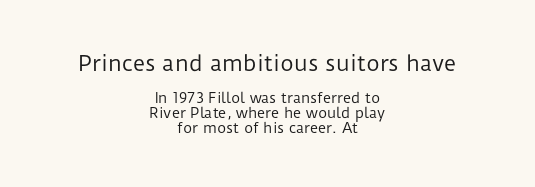
The passage shown has conventional tracking throughout. Summary of weight: not heavy and not bold. Horizontal bands of white between lines are thin slivers. The earlier block is typeset at a bigger size than the later block. Which margin do the lines hug? Neither — every line sits in the middle. You can tell it's not italic because the verticals are truly vertical.
